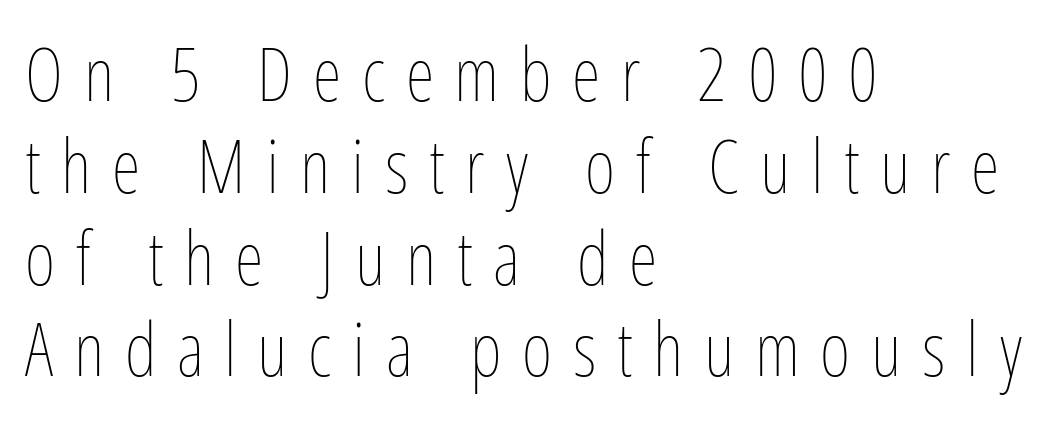
Q: Is the text bold? A: No.
Q: Is the text italic (slanted)? A: No, it is upright.
Q: Is the text underlined? A: No.
Q: How is the paragraph aligned? A: Left-aligned.
Q: Is the spacing between letters normal or unusually wide? A: Unusually wide.
Q: Width (condensed, normal, or wide)? A: Condensed.
Q: Stroke contrast? A: Low.
Q: x-height? A: Medium.
Q: Monospaced? A: No.
